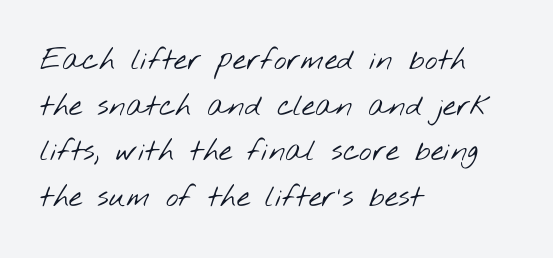
{"serif": "no", "bold": "no", "weight": "light", "width": "wide", "stroke_contrast": "low", "x_height": "small", "monospaced": "no", "underline": "no", "align": "left", "line_spacing": "normal", "line_spacing_ratio": 1.52, "letter_spacing": "normal", "letter_spacing_em": 0.0, "glyph_px": 30}
